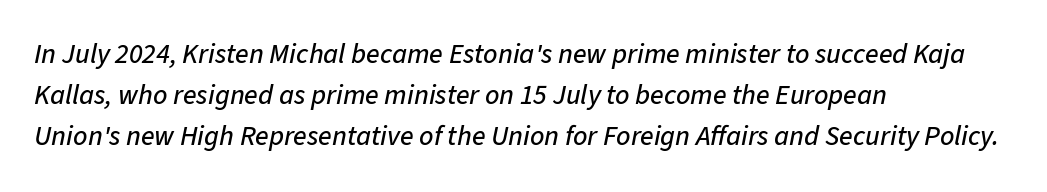
The passage shown leans; its letterforms are oblique. Descender tails drop into unmarked territory. The passage shown has conventional tracking throughout. Think of a printed novel: that variable character pitch is what you see here. Each line starts at the same left margin while the right side varies.
